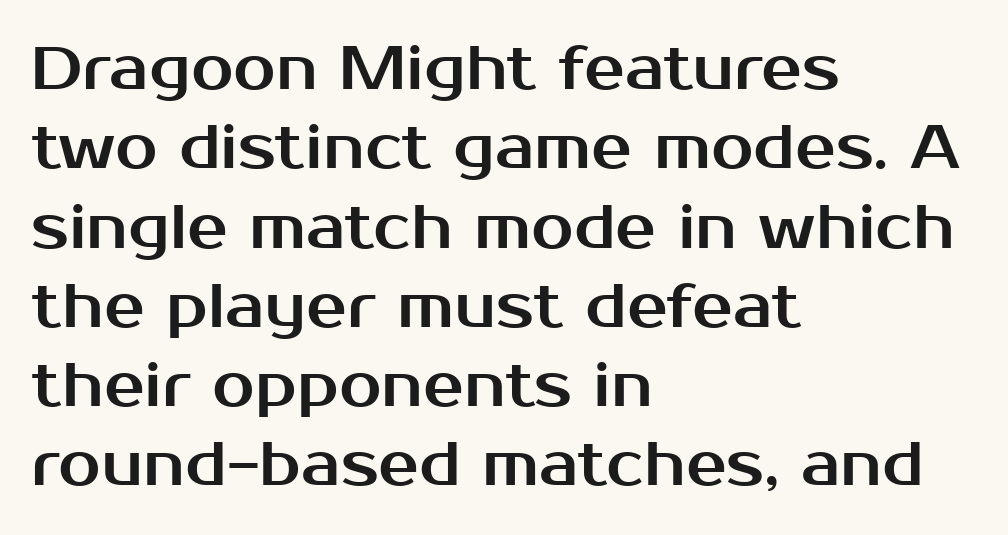
{"serif": "no", "italic": "no", "width": "normal", "stroke_contrast": "medium", "x_height": "medium", "monospaced": "no", "underline": "no", "align": "left", "line_spacing": "normal", "line_spacing_ratio": 1.3, "letter_spacing": "normal", "letter_spacing_em": 0.0, "glyph_px": 61}
